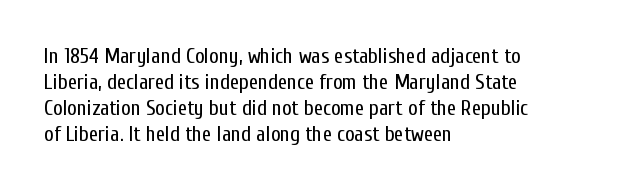
Q: Is the text bold? A: No.
Q: Is the text italic (slanted)? A: No, it is upright.
Q: Is the text underlined? A: No.
Q: How is the paragraph aligned? A: Left-aligned.
Q: Is the spacing between letters normal or unusually wide? A: Normal.
